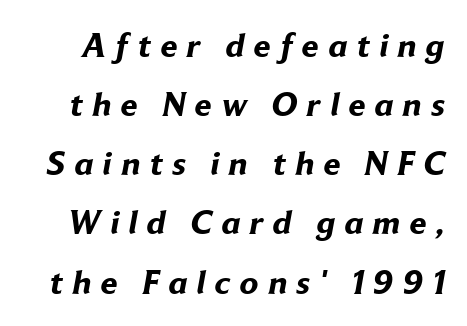
{"serif": "no", "bold": "yes", "weight": "bold", "width": "normal", "stroke_contrast": "low", "x_height": "medium", "monospaced": "no", "underline": "no", "line_spacing_ratio": 1.74, "letter_spacing": "wide", "letter_spacing_em": 0.28, "glyph_px": 34}
